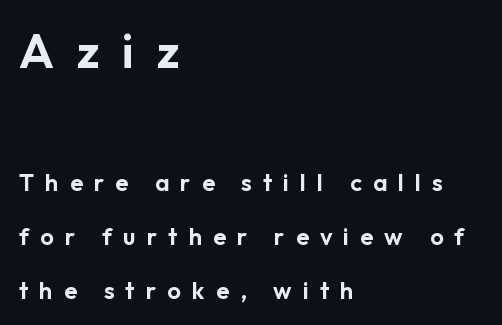
Character widths vary here, with narrow letters taking less room than wide ones. This is sans-serif lettering, the kind often seen on screens and signage. Larger block? The one above; the one below is distinctly smaller. This block would shrink considerably if given ordinary leading; it's expanded now.
